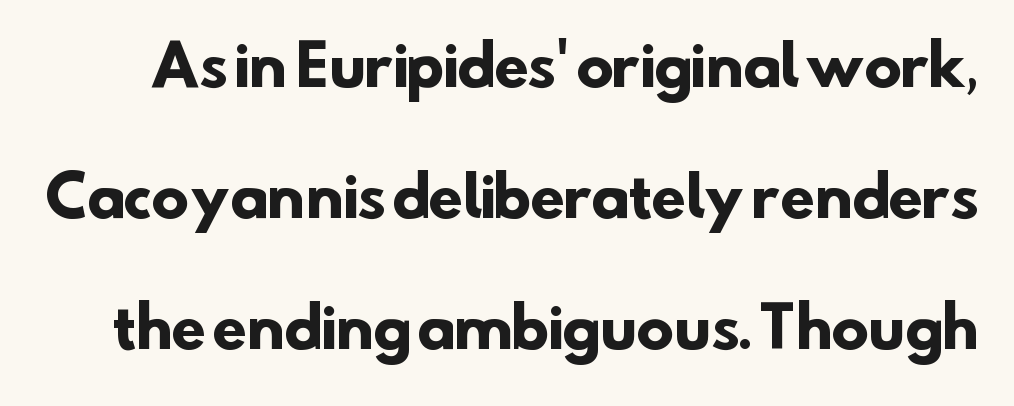
{"serif": "no", "bold": "yes", "weight": "heavy", "width": "normal", "stroke_contrast": "low", "x_height": "small", "monospaced": "no", "underline": "no", "line_spacing": "loose", "line_spacing_ratio": 2.34, "letter_spacing": "normal", "letter_spacing_em": 0.0, "glyph_px": 56}
